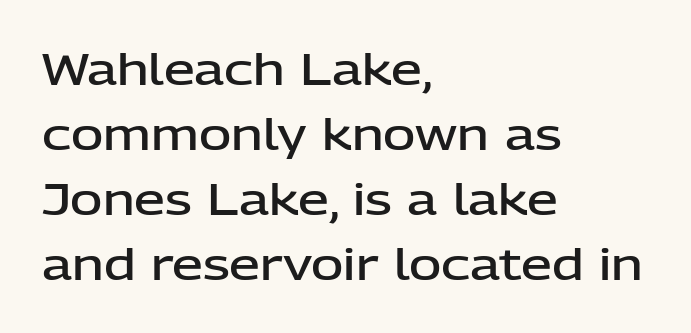
The image shows 44 px semibold sans-serif type, upright; set left-aligned, normal line spacing (1.48x), normal letter spacing, not underlined; low stroke contrast and a medium x-height.
